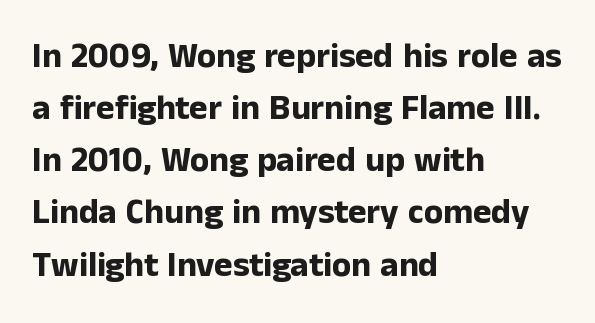
The image shows 35 px bold sans-serif type, upright; set left-aligned, normal line spacing (1.49x), normal letter spacing, not underlined; low stroke contrast and a medium x-height.
